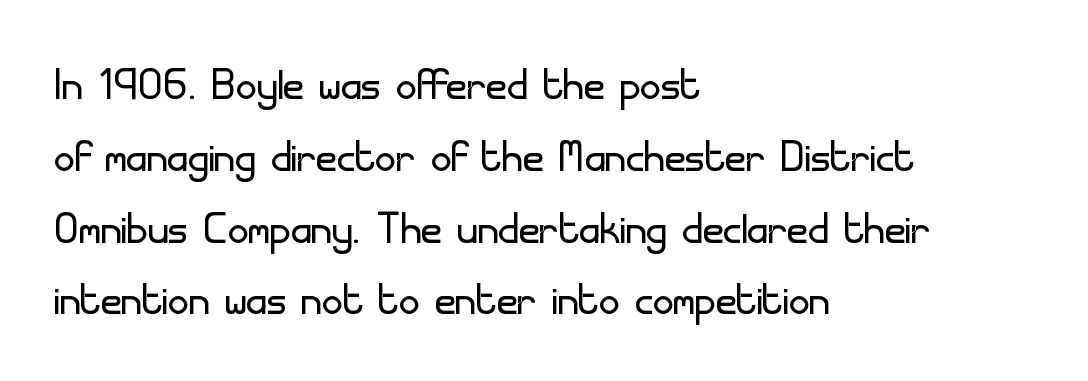
The face used here is rendered with its standard letterfit. Is the stroke heavy? The answer is a plain regular-or-lighter. Has an underline been added? It has not. Ordinary non-slanted type is in use.
